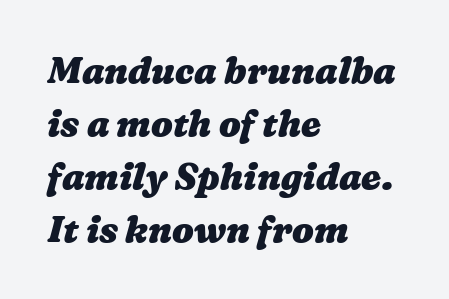
Vertically, the passage feels balanced, rows spaced as you'd expect. Plain, unruled lines of type. Is this a fixed-width face? No — the glyphs have proportional, varying widths. All the whitespace from short lines collects on the right. Spacing between characters is what you'd get straight out of the box. Typographic density is high because the face is bold.
